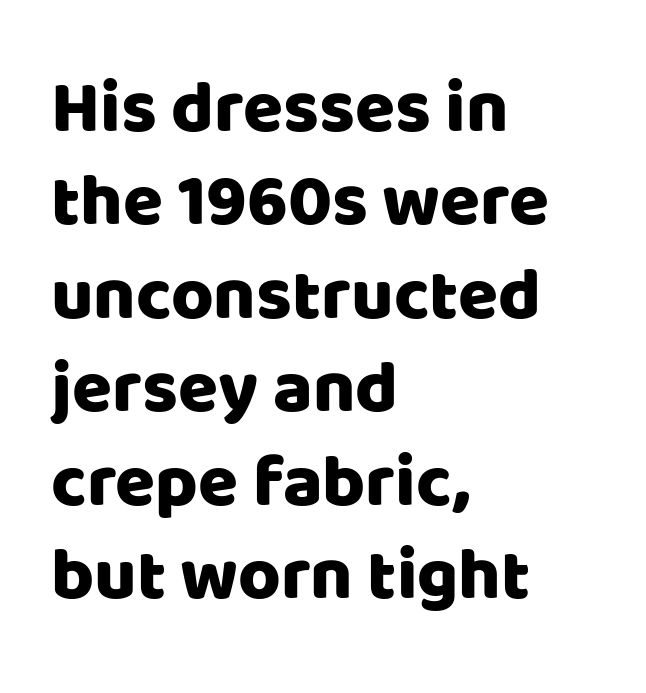
Q: Is the text italic (slanted)? A: No, it is upright.
Q: Is the typeface a serif or a sans-serif typeface? A: Sans-serif.
Q: Is the text underlined? A: No.
Q: How is the paragraph aligned? A: Left-aligned.
Q: Is the spacing between letters normal or unusually wide? A: Normal.
Q: Is the spacing between lines tight, normal or loose? A: Normal.
Q: Width (condensed, normal, or wide)? A: Normal.
Q: Stroke contrast? A: Low.
Q: x-height? A: Large.
Q: Monospaced? A: No.
